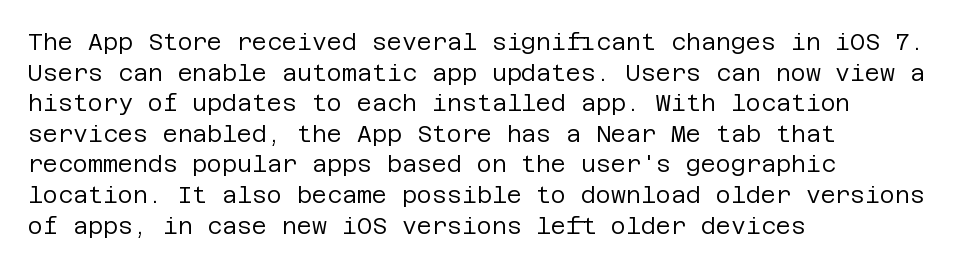
The image shows 23 px text type, upright; set left-aligned, normal line spacing (1.33x), normal letter spacing, not underlined.
